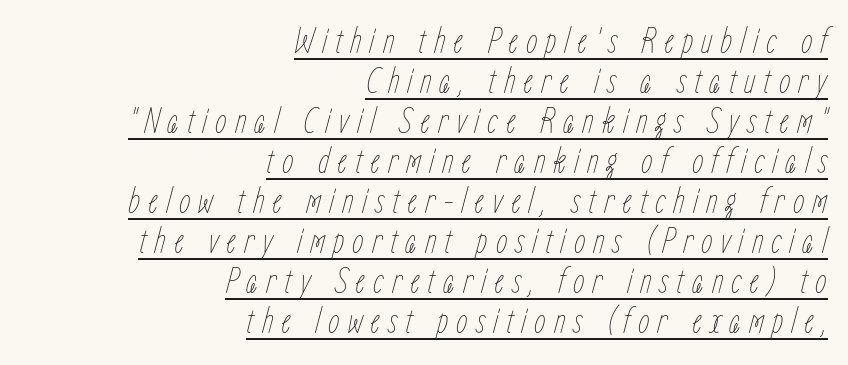
Q: Is the text bold? A: No.
Q: Is the text italic (slanted)? A: Yes, it leans right by about 15 degrees.
Q: Is the text underlined? A: Yes.
Q: How is the paragraph aligned? A: Right-aligned.
Q: Is the spacing between letters normal or unusually wide? A: Unusually wide.
Q: Is the spacing between lines tight, normal or loose? A: Tight.
Q: Width (condensed, normal, or wide)? A: Condensed.
Q: Stroke contrast? A: Low.
Q: x-height? A: Medium.
Q: Monospaced? A: No.
